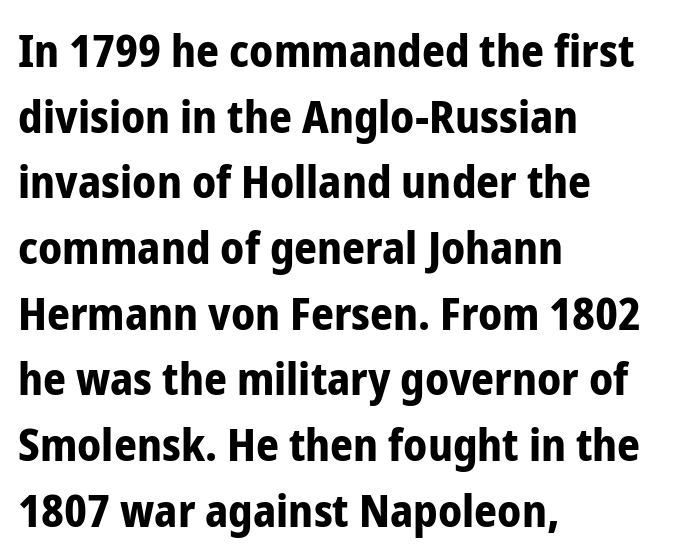
Q: Is the text bold? A: Yes.
Q: Is the text italic (slanted)? A: No, it is upright.
Q: Is the typeface a serif or a sans-serif typeface? A: Sans-serif.
Q: Is the text underlined? A: No.
Q: How is the paragraph aligned? A: Left-aligned.
Q: Is the spacing between letters normal or unusually wide? A: Normal.
Q: Is the spacing between lines tight, normal or loose? A: Normal.
Q: Width (condensed, normal, or wide)? A: Condensed.
Q: Stroke contrast? A: Low.
Q: x-height? A: Medium.
Q: Monospaced? A: No.
